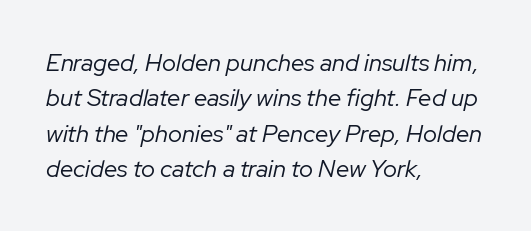
{"italic": "yes", "lean": "right", "slant_degrees": 12, "bold": "no", "underline": "no", "align": "left", "line_spacing": "normal", "line_spacing_ratio": 1.47, "letter_spacing": "normal", "letter_spacing_em": 0.0, "glyph_px": 24}
